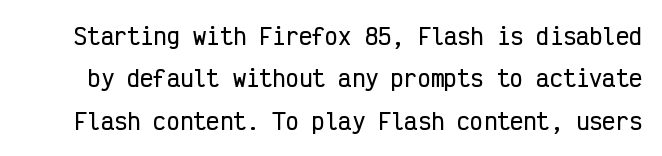
The image shows 22 px text type, upright; set loose line spacing (1.93x), normal letter spacing, not underlined.
